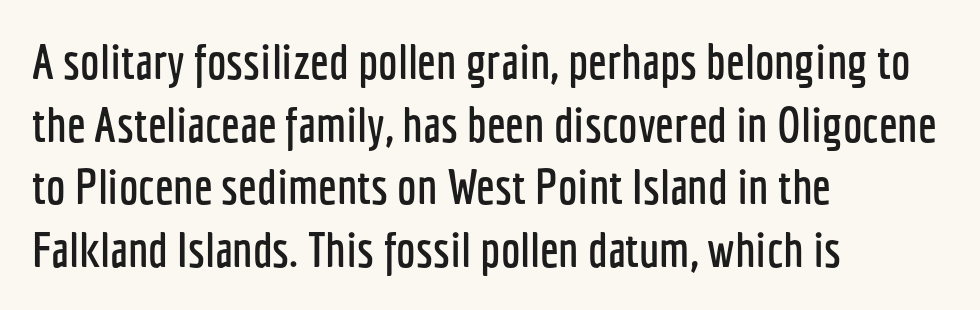
Letters rest on an invisible, unmarked baseline. A typesetter would call this zero additional tracking. Are there feet on the stems? There aren't — it's a sans. Note the varied advance widths — an 'i' is clearly narrower than an 'm'.
